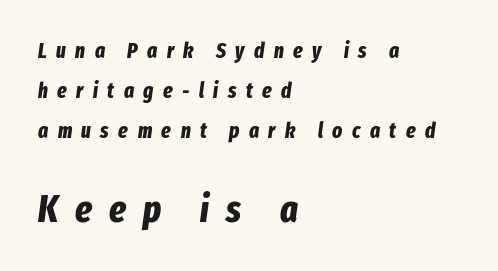
The image shows 37 px bold, condensed type, italic (leaning right); set left-aligned, loose line spacing (1.9x), unusually wide letter spacing (+0.45 em), not underlined; the second (bottom) block is 1.76x larger; low stroke contrast and a medium x-height.
